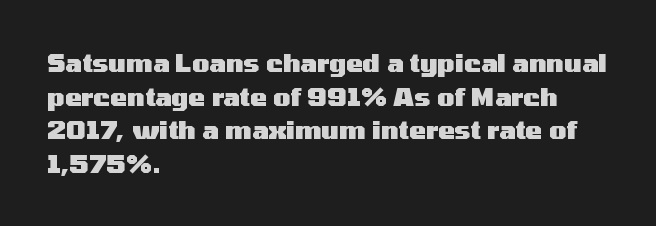
{"italic": "no", "bold": "yes", "underline": "no", "align": "left", "line_spacing": "normal", "line_spacing_ratio": 1.35, "letter_spacing": "normal", "letter_spacing_em": 0.0, "glyph_px": 25}
